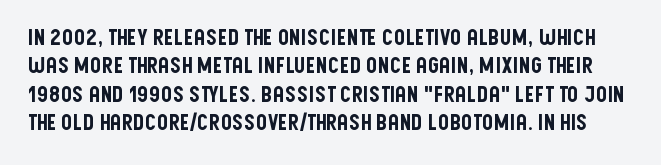
If you measured baseline to baseline, you'd find a middling distance. Glyph-to-glyph distance matches everyday printed text. Any mark beneath the type? The region is blank. Tall strokes in this sample are plumb rather than angled.
